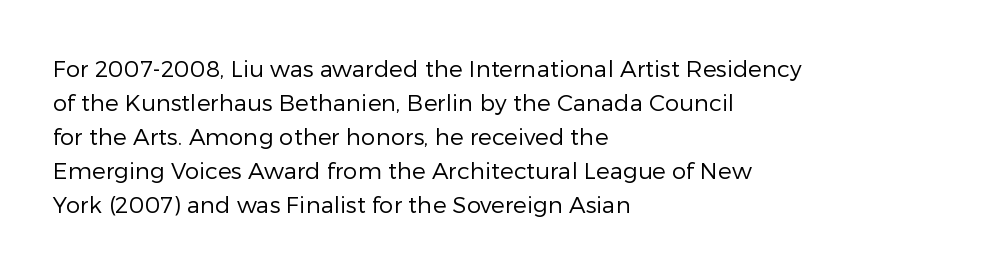
The image shows 23 px text type, upright; set left-aligned, normal line spacing (1.48x), normal letter spacing, not underlined.
